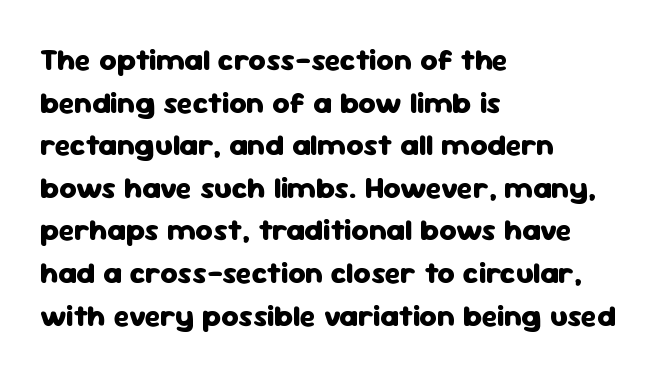
{"serif": "no", "italic": "no", "bold": "yes", "weight": "heavy", "width": "normal", "stroke_contrast": "low", "x_height": "medium", "monospaced": "no", "underline": "no", "align": "left", "line_spacing": "normal", "line_spacing_ratio": 1.42, "letter_spacing": "normal", "letter_spacing_em": 0.0, "glyph_px": 30}
